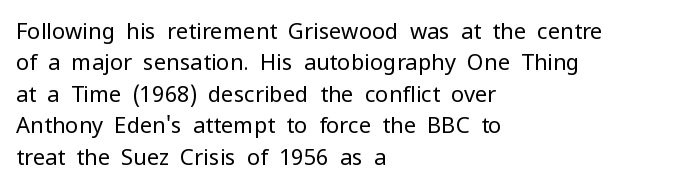
Q: Is the text bold? A: No.
Q: Is the text italic (slanted)? A: No, it is upright.
Q: Is the text underlined? A: No.
Q: How is the paragraph aligned? A: Left-aligned.
Q: Is the spacing between letters normal or unusually wide? A: Normal.
Q: Is the spacing between lines tight, normal or loose? A: Normal.
